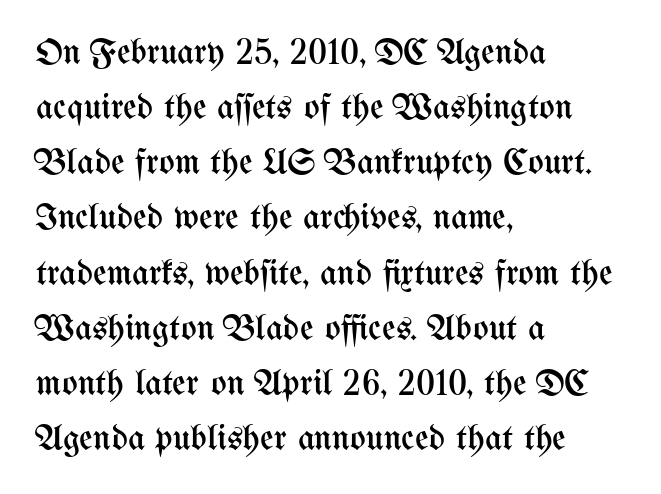
Upright lettering throughout. Line beginnings align vertically; line endings do not. The rendering uses natural spacing where letterforms have individual widths. A typesetter would call this leading conventional body-copy spacing.
